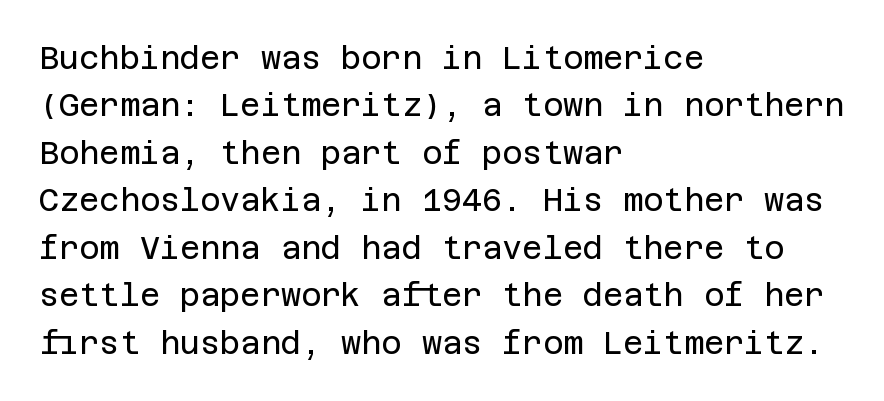
Type without underlining. This is the regular roman posture of the typeface. Serif or sans? Sans — the stroke terminals are bare. Compared with a typical body face, this is equally light or lighter still. Layout note: lines flush left.
